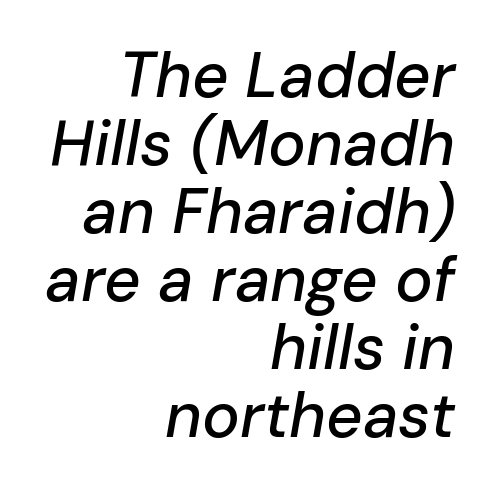
Q: Is the text italic (slanted)? A: Yes, it leans right by about 10 degrees.
Q: Is the text underlined? A: No.
Q: How is the paragraph aligned? A: Right-aligned.
Q: Is the spacing between letters normal or unusually wide? A: Normal.
Q: Is the spacing between lines tight, normal or loose? A: Tight.
Q: Width (condensed, normal, or wide)? A: Normal.
Q: Stroke contrast? A: Low.
Q: x-height? A: Medium.
Q: Monospaced? A: No.
